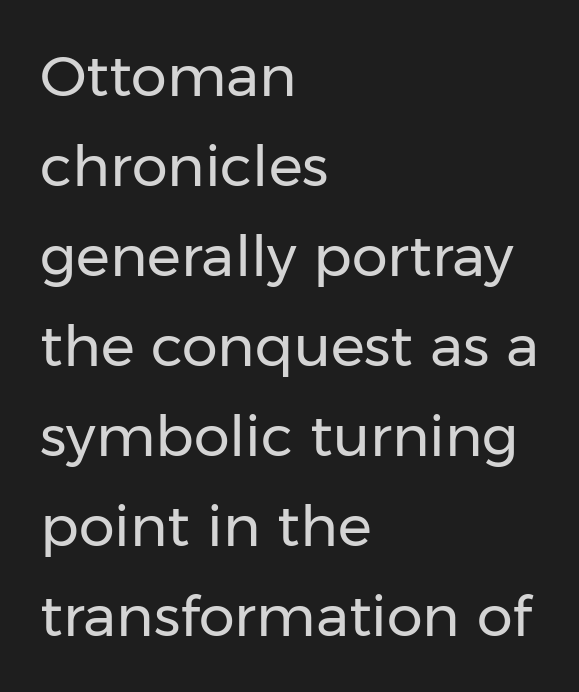
Q: Is the text bold? A: No.
Q: Is the text italic (slanted)? A: No, it is upright.
Q: Is the typeface a serif or a sans-serif typeface? A: Sans-serif.
Q: Is the text underlined? A: No.
Q: How is the paragraph aligned? A: Left-aligned.
Q: Is the spacing between letters normal or unusually wide? A: Normal.
Q: Is the spacing between lines tight, normal or loose? A: Normal.
Q: Width (condensed, normal, or wide)? A: Normal.
Q: Stroke contrast? A: Low.
Q: x-height? A: Medium.
Q: Monospaced? A: No.
